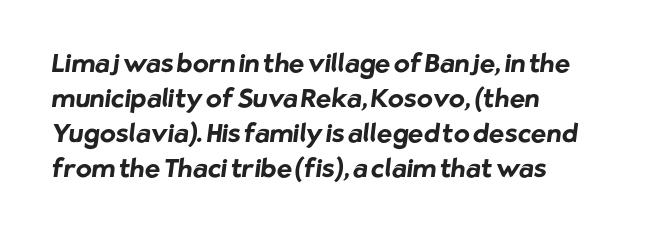
Honestly, there is no underline to notice here at all. Every letter is thick-stroked: bold, no question. Horizontal bands of white between lines are of average thickness. The typesetter chose a ragged-right arrangement here. Honestly, the letter spacing is just normal — you wouldn't notice it.
